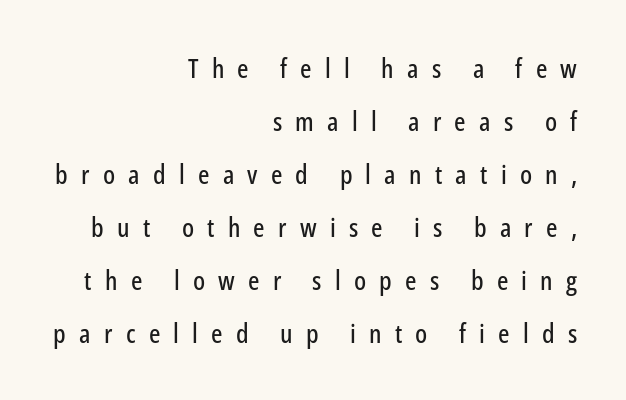
Q: Is the text italic (slanted)? A: No, it is upright.
Q: Is the text underlined? A: No.
Q: How is the paragraph aligned? A: Right-aligned.
Q: Is the spacing between letters normal or unusually wide? A: Unusually wide.
Q: Is the spacing between lines tight, normal or loose? A: Loose.
